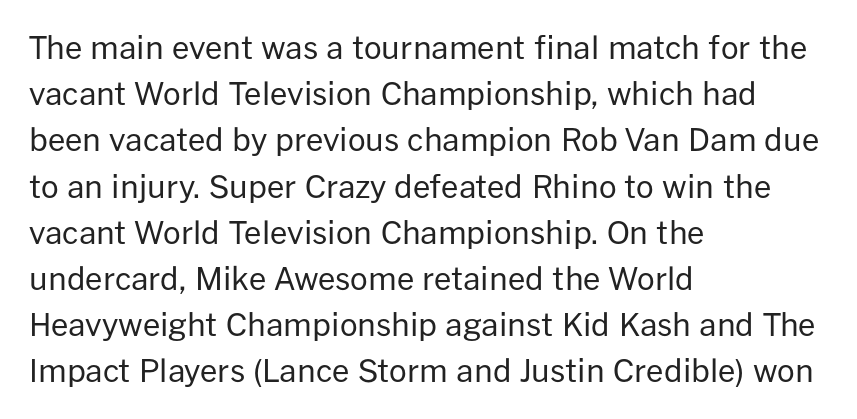
If you drew a line through each stem, it would be perfectly vertical. Check under the words: just untouched page. You could not count columns in this text — the font is proportionally spaced. Baseline-to-baseline distance is the conventional proportion of letter height. The line texture is even and compact thanks to regular tracking.
